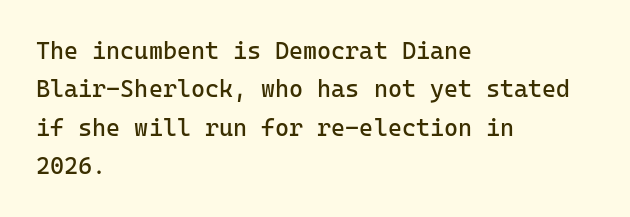
{"italic": "no", "bold": "no", "underline": "no", "align": "left", "line_spacing": "normal", "line_spacing_ratio": 1.6, "letter_spacing": "normal", "letter_spacing_em": 0.0, "glyph_px": 24}
